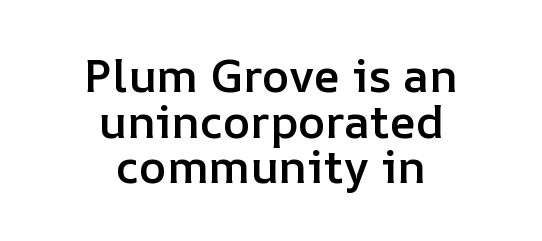
{"italic": "no", "bold": "semi", "weight": "semibold", "width": "normal", "stroke_contrast": "low", "x_height": "medium", "monospaced": "no", "underline": "no", "align": "center", "line_spacing": "tight", "line_spacing_ratio": 0.99, "letter_spacing": "normal", "letter_spacing_em": 0.0, "glyph_px": 46}
